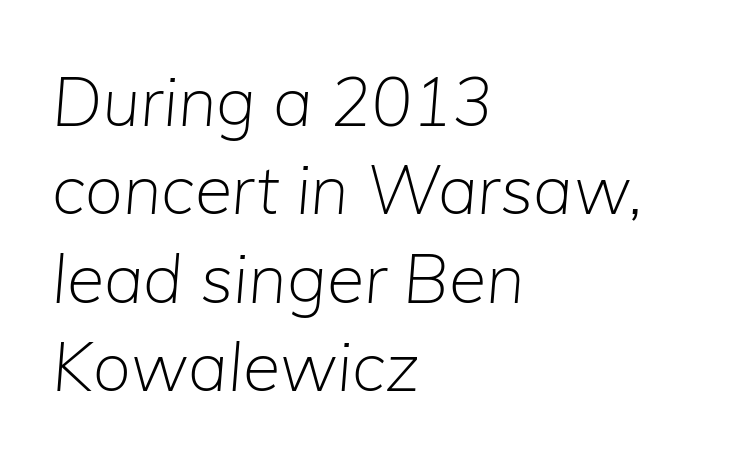
{"italic": "yes", "lean": "right", "slant_degrees": 5, "bold": "no", "weight": "light", "width": "normal", "stroke_contrast": "low", "x_height": "medium", "monospaced": "no", "underline": "no", "align": "left", "line_spacing": "normal", "line_spacing_ratio": 1.3, "letter_spacing": "normal", "letter_spacing_em": 0.0, "glyph_px": 68}
